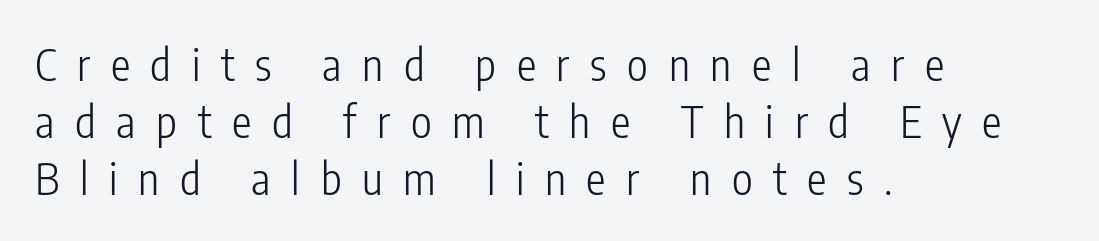
No heavy texture on the line: the type isn't bold. Nothing sits at the stroke ends, so this counts as sans-serif. The passage is arranged the way most books set body copy — flush left. Regarding leading, the lines here are spaced in the standard way.
